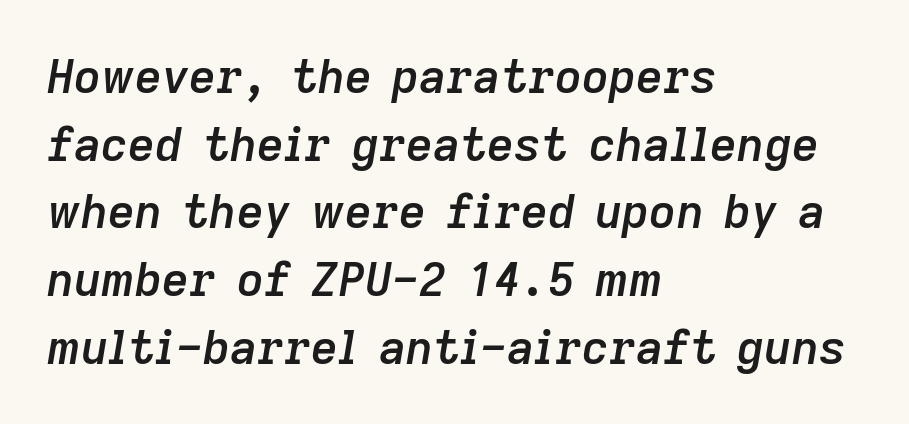
Q: Is the text bold? A: Semi-bold.
Q: Is the text italic (slanted)? A: Yes, it leans right by about 9 degrees.
Q: Is the text underlined? A: No.
Q: How is the paragraph aligned? A: Left-aligned.
Q: Is the spacing between letters normal or unusually wide? A: Normal.
Q: Is the spacing between lines tight, normal or loose? A: Normal.
Q: Width (condensed, normal, or wide)? A: Normal.
Q: Stroke contrast? A: Low.
Q: x-height? A: Medium.
Q: Monospaced? A: No.
